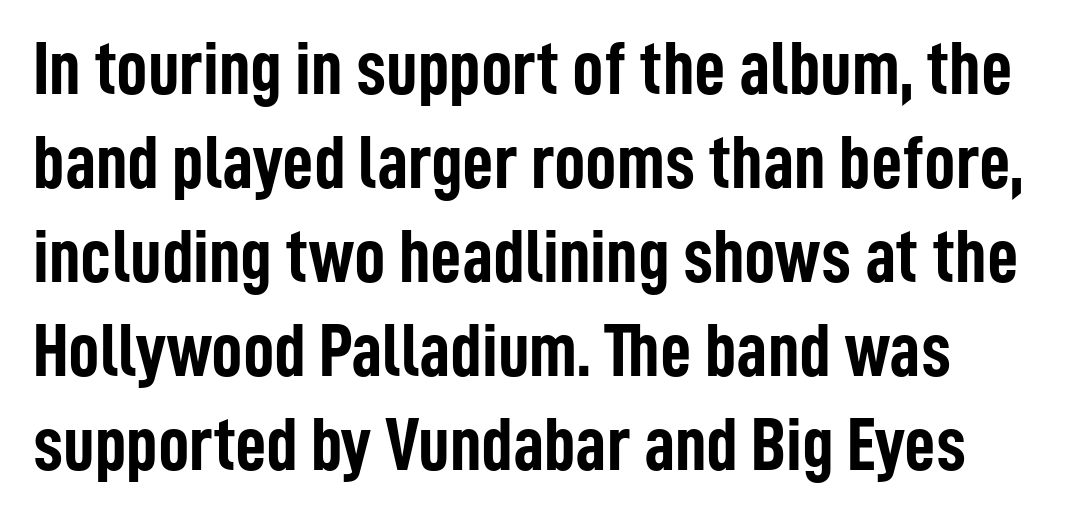
Q: Is the text bold? A: Yes.
Q: Is the text italic (slanted)? A: No, it is upright.
Q: Is the typeface a serif or a sans-serif typeface? A: Sans-serif.
Q: Is the text underlined? A: No.
Q: Is the spacing between letters normal or unusually wide? A: Normal.
Q: Width (condensed, normal, or wide)? A: Condensed.
Q: Stroke contrast? A: Low.
Q: x-height? A: Medium.
Q: Monospaced? A: No.
